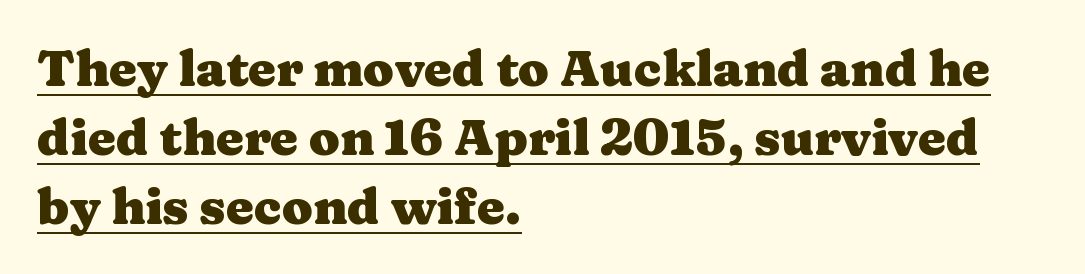
Is the letter spacing exaggerated? No — it looks like the ordinary default. This is roman type, the default non-slanted kind. The compositor pushed each line to the left boundary. Check the space under the baseline: a stroke is drawn there. The block of text has a typical density, with ordinary space between rows. These lines are composed in type with serifs.
